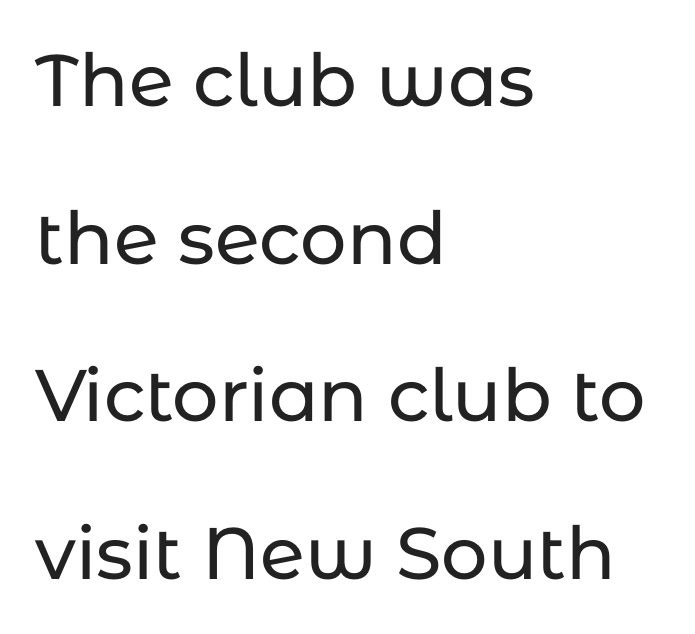
{"serif": "no", "italic": "no", "width": "normal", "stroke_contrast": "low", "x_height": "medium", "monospaced": "no", "underline": "no", "align": "left", "line_spacing": "loose", "line_spacing_ratio": 2.16, "letter_spacing": "normal", "letter_spacing_em": 0.0, "glyph_px": 73}
